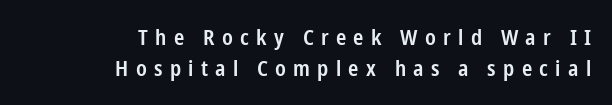
Unmarked baselines from the first word to the last. Nope, not italic — everything's standing straight. Substantial extra tracking has been applied to these lines. The glyphs have the mass of a demibold cut, below bold. Summary of vertical rhythm: regular, with standard interline spacing.
